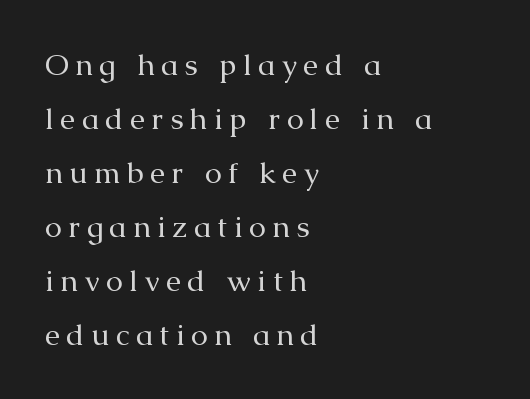
The image shows 30 px regular-weight serif type, upright; set left-aligned, line spacing 1.8x, unusually wide letter spacing (+0.22 em), not underlined; medium stroke contrast and a medium x-height.
